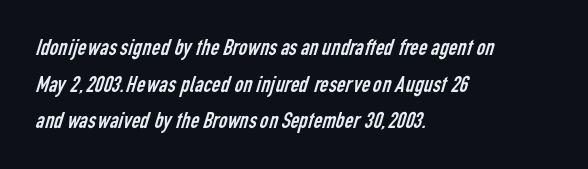
The image shows 24 px text type; set left-aligned, normal line spacing (1.53x), normal letter spacing, not underlined.
